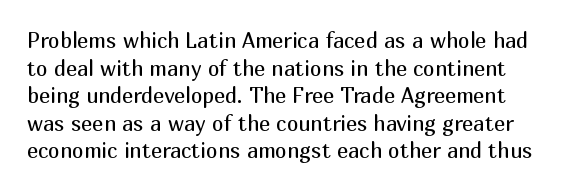
Here the glyphs are tracked normally, forming tight word shapes. This block has exactly the height ordinary leading produces. Tall strokes in this sample are plumb rather than angled. The glyphs are unaccompanied by any horizontal stroke below them. Vertical stems look standard width or narrower in stroke.
